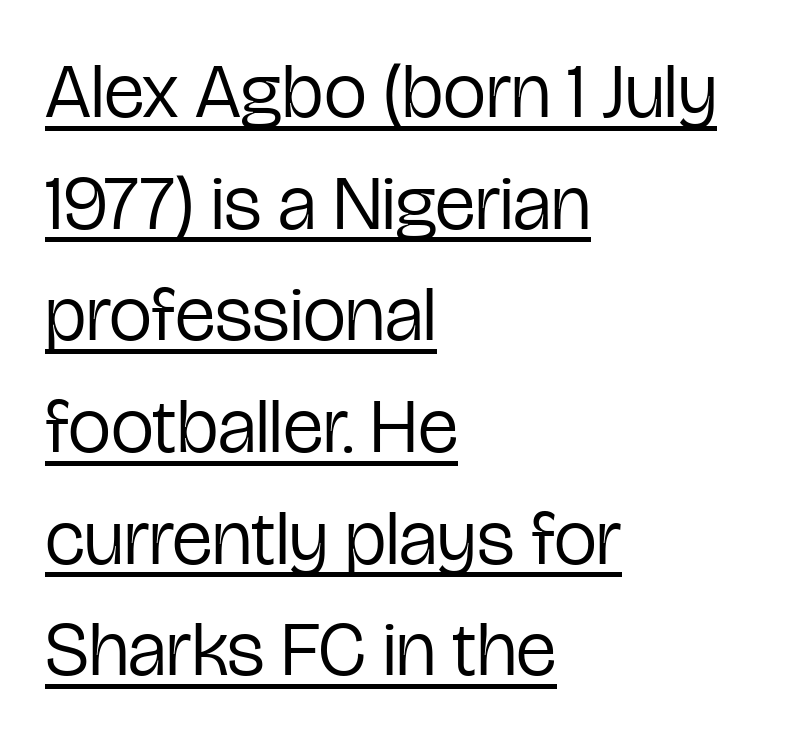
The image shows 77 px regular-weight, condensed sans-serif type, upright; set left-aligned, normal line spacing (1.45x), normal letter spacing, underlined; low stroke contrast and a medium x-height.
